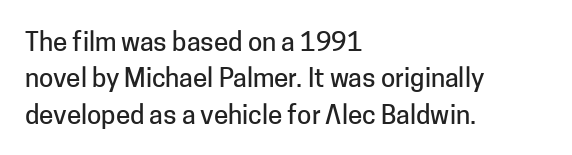
{"italic": "no", "underline": "no", "align": "left", "line_spacing": "normal", "line_spacing_ratio": 1.4, "letter_spacing": "normal", "letter_spacing_em": 0.0, "glyph_px": 26}
